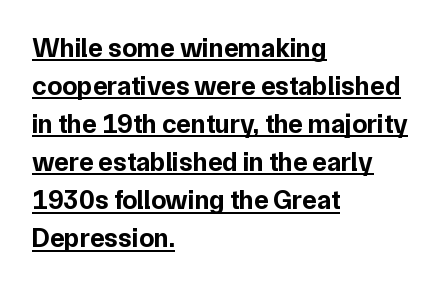
The image shows 27 px bold type, upright; set left-aligned, normal line spacing (1.41x), normal letter spacing, underlined.
